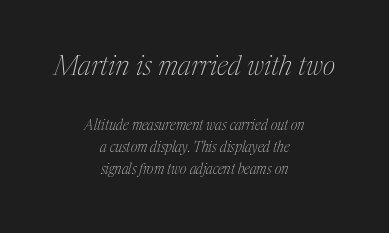
Posture: slanted. Compared with a typical body face, this is equally light or lighter still. Caption: upper text group enlarged, lower text group reduced. Glyph-to-glyph distance matches everyday printed text. Layout note: lines centered.
